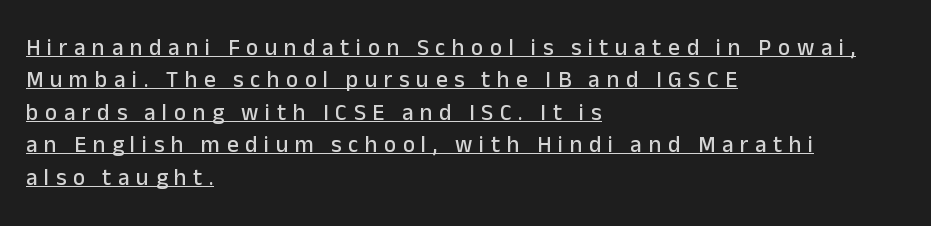
The image shows 23 px text type, upright; set left-aligned, normal line spacing (1.41x), unusually wide letter spacing (+0.29 em), underlined.
